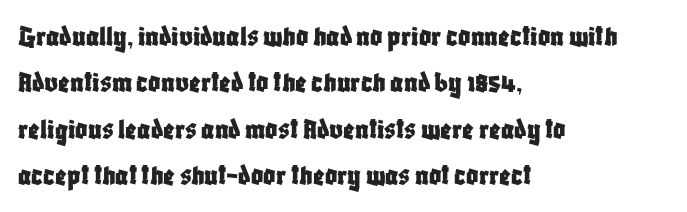
Q: Is the text italic (slanted)? A: No, it is upright.
Q: Is the typeface a serif or a sans-serif typeface? A: Sans-serif.
Q: Is the text underlined? A: No.
Q: How is the paragraph aligned? A: Left-aligned.
Q: Is the spacing between letters normal or unusually wide? A: Normal.
Q: Is the spacing between lines tight, normal or loose? A: Normal.
Q: Width (condensed, normal, or wide)? A: Condensed.
Q: Stroke contrast? A: Low.
Q: x-height? A: Large.
Q: Monospaced? A: No.
